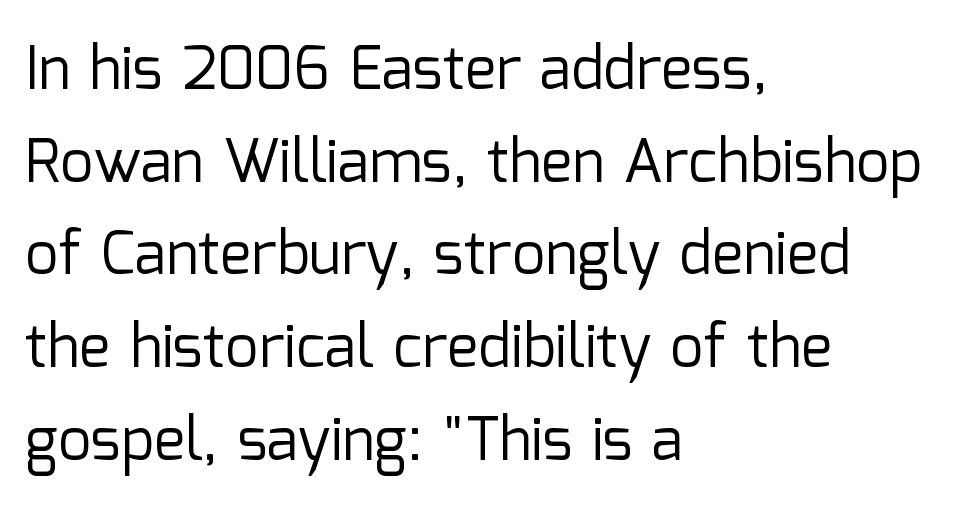
The image shows 59 px regular-weight sans-serif type, upright; set left-aligned, normal line spacing (1.57x), normal letter spacing, not underlined; low stroke contrast and a medium x-height.
